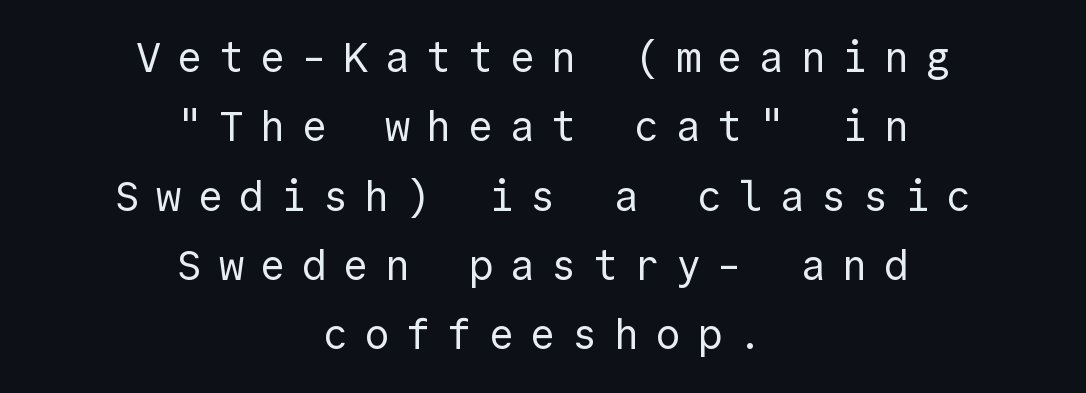
The image shows 42 px regular-weight sans-serif type, upright, monospaced; set centered, normal line spacing (1.65x), unusually wide letter spacing (+0.39 em), not underlined; a medium x-height.
